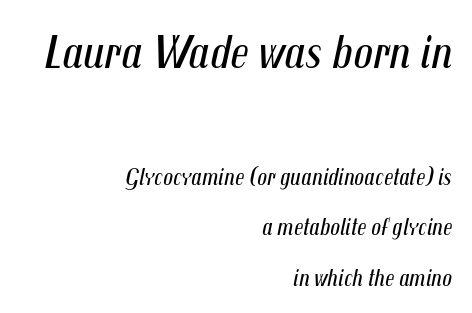
Q: Is the text bold? A: No.
Q: Is the text italic (slanted)? A: Yes, it leans right by about 12 degrees.
Q: Is the text underlined? A: No.
Q: How is the paragraph aligned? A: Right-aligned.
Q: Is the spacing between letters normal or unusually wide? A: Normal.
Q: Is the spacing between lines tight, normal or loose? A: Loose.
Q: Which block of text is set in a larger size, the first (top) or the second (bottom)? A: The first (top) one.
Q: Width (condensed, normal, or wide)? A: Condensed.
Q: Stroke contrast? A: Medium.
Q: x-height? A: Medium.
Q: Monospaced? A: No.
